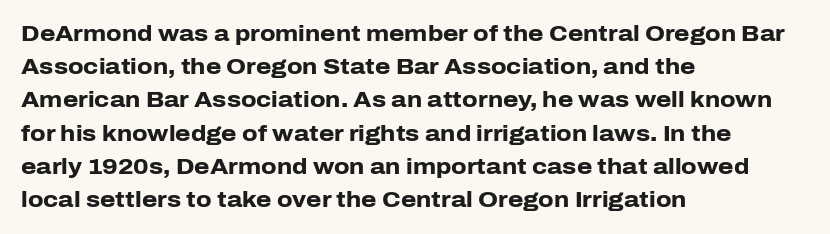
Leading matches the norm, producing a regular column. The area under the type is left untouched. Does extra space separate the letters? No, they use regular spacing. These lines were composed using upright roman letters.
